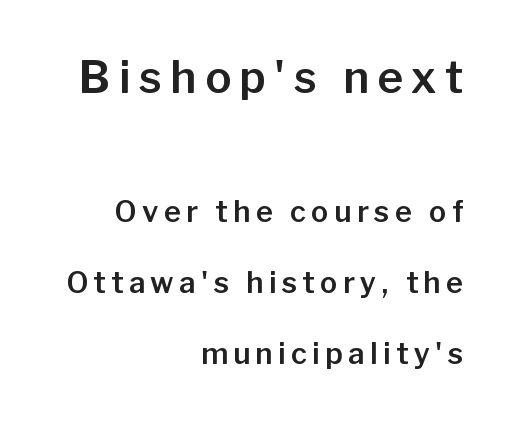
Q: Is the text italic (slanted)? A: No, it is upright.
Q: Is the typeface a serif or a sans-serif typeface? A: Sans-serif.
Q: Is the text underlined? A: No.
Q: How is the paragraph aligned? A: Right-aligned.
Q: Is the spacing between lines tight, normal or loose? A: Loose.
Q: Which block of text is set in a larger size, the first (top) or the second (bottom)? A: The first (top) one.
Q: Width (condensed, normal, or wide)? A: Normal.
Q: Stroke contrast? A: Low.
Q: x-height? A: Medium.
Q: Monospaced? A: No.
